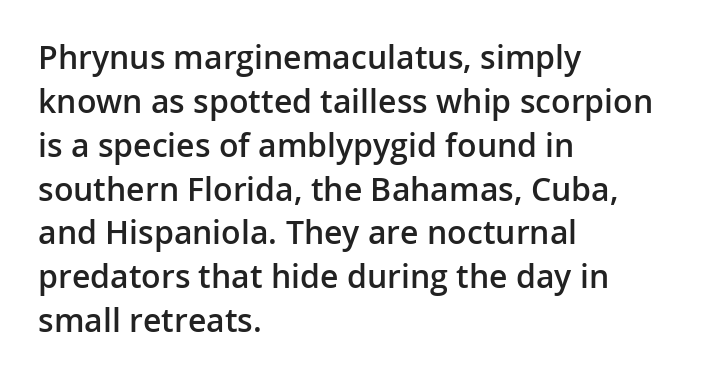
Q: Is the text bold? A: Semi-bold.
Q: Is the text italic (slanted)? A: No, it is upright.
Q: Is the typeface a serif or a sans-serif typeface? A: Sans-serif.
Q: Is the text underlined? A: No.
Q: How is the paragraph aligned? A: Left-aligned.
Q: Is the spacing between letters normal or unusually wide? A: Normal.
Q: Is the spacing between lines tight, normal or loose? A: Normal.
Q: Width (condensed, normal, or wide)? A: Normal.
Q: Stroke contrast? A: Low.
Q: x-height? A: Medium.
Q: Monospaced? A: No.
